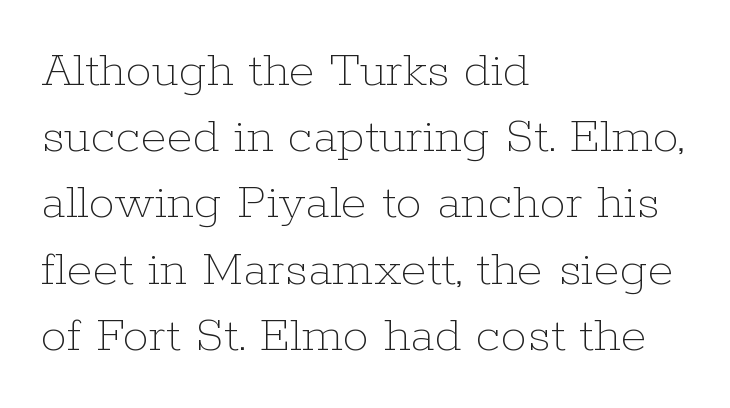
Spacing between characters is what you'd get straight out of the box. One-word summary of the alignment: left. These glyphs show unthickened strokes, regular width or finer. Here the designer chose a conventional face with non-uniform glyph widths.
